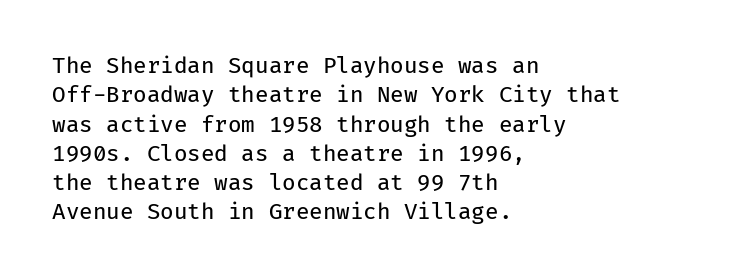
The image shows 22 px text type, upright; set left-aligned, normal line spacing (1.33x), normal letter spacing, not underlined.
